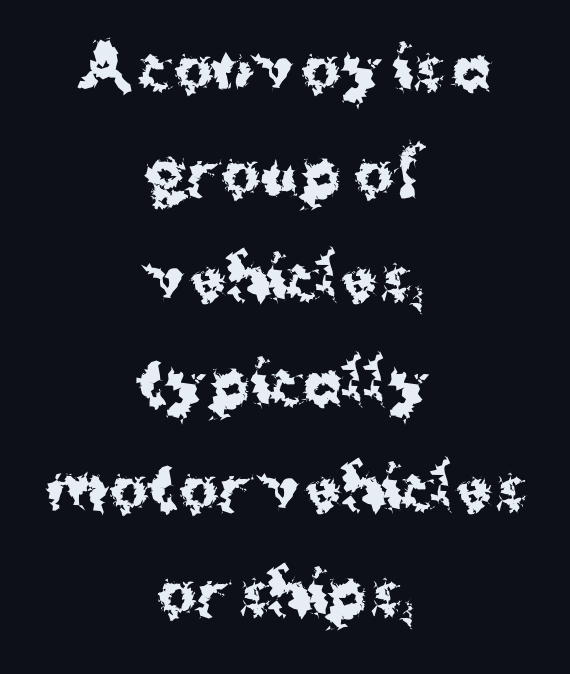
The image shows 59 px bold sans-serif type, upright; set centered, line spacing 1.78x, normal letter spacing, not underlined; medium stroke contrast and a medium x-height.
